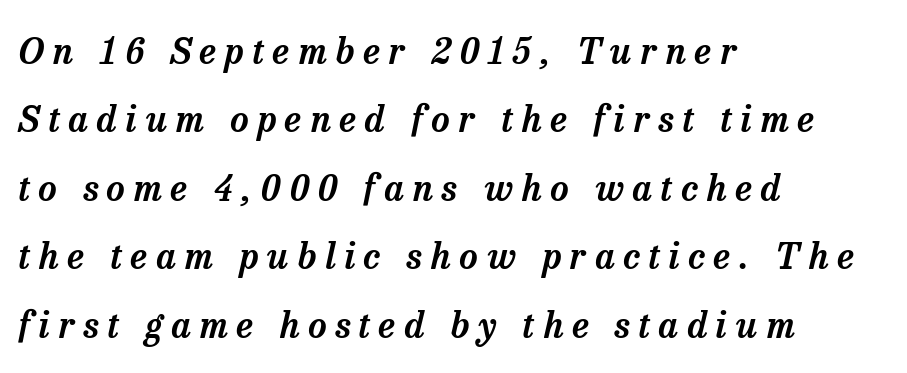
Q: Is the text italic (slanted)? A: Yes, it leans right by about 13 degrees.
Q: Is the typeface a serif or a sans-serif typeface? A: Serif.
Q: Is the text underlined? A: No.
Q: How is the paragraph aligned? A: Left-aligned.
Q: Is the spacing between letters normal or unusually wide? A: Unusually wide.
Q: Is the spacing between lines tight, normal or loose? A: Loose.
Q: Width (condensed, normal, or wide)? A: Normal.
Q: Stroke contrast? A: Low.
Q: x-height? A: Medium.
Q: Monospaced? A: No.
